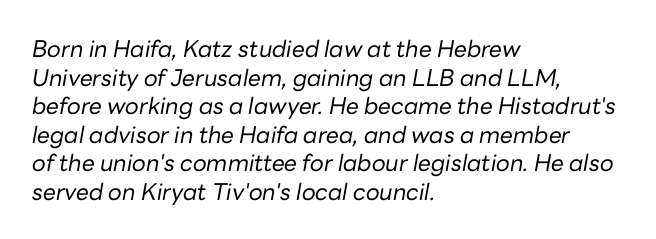
Q: Is the text bold? A: No.
Q: Is the text italic (slanted)? A: Yes, it leans right by about 10 degrees.
Q: Is the text underlined? A: No.
Q: How is the paragraph aligned? A: Left-aligned.
Q: Is the spacing between letters normal or unusually wide? A: Normal.
